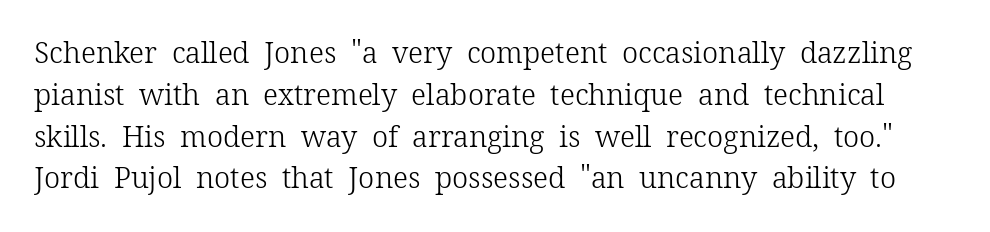
Q: Is the text bold? A: No.
Q: Is the text italic (slanted)? A: No, it is upright.
Q: Is the typeface a serif or a sans-serif typeface? A: Serif.
Q: Is the text underlined? A: No.
Q: Is the spacing between letters normal or unusually wide? A: Normal.
Q: Is the spacing between lines tight, normal or loose? A: Normal.
Q: Width (condensed, normal, or wide)? A: Normal.
Q: Stroke contrast? A: Low.
Q: x-height? A: Medium.
Q: Monospaced? A: No.
